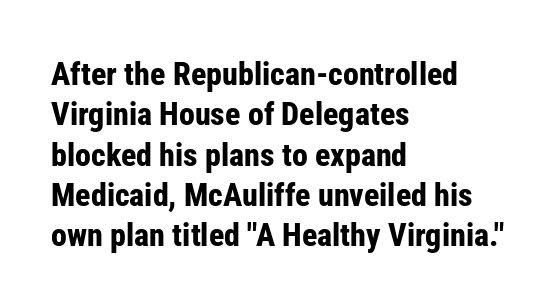
{"serif": "no", "italic": "no", "bold": "yes", "weight": "bold", "width": "condensed", "stroke_contrast": "low", "x_height": "medium", "monospaced": "no", "underline": "no", "align": "left", "line_spacing": "normal", "line_spacing_ratio": 1.26, "letter_spacing": "normal", "letter_spacing_em": 0.0, "glyph_px": 32}
